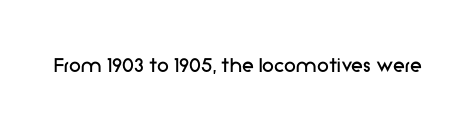
Q: Is the text bold? A: No.
Q: Is the text italic (slanted)? A: No, it is upright.
Q: Is the text underlined? A: No.
Q: Is the spacing between letters normal or unusually wide? A: Normal.
